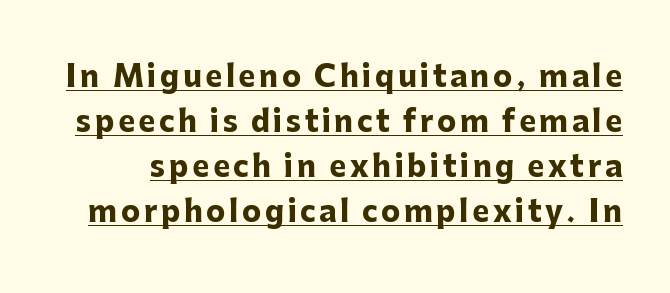
{"serif": "no", "italic": "no", "bold": "yes", "weight": "heavy", "width": "normal", "stroke_contrast": "low", "x_height": "medium", "monospaced": "no", "underline": "yes", "line_spacing": "normal", "line_spacing_ratio": 1.55, "glyph_px": 29}
